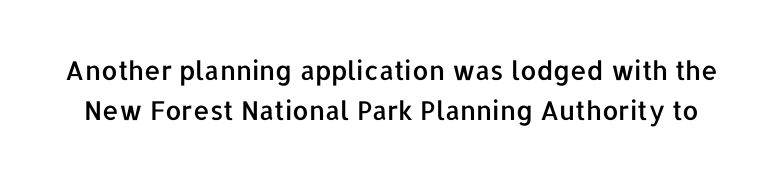
In terms of letterspacing, this is plain default setting. Regular leading. Lines of text with bare space underneath. Vertical strokes here are truly vertical.
